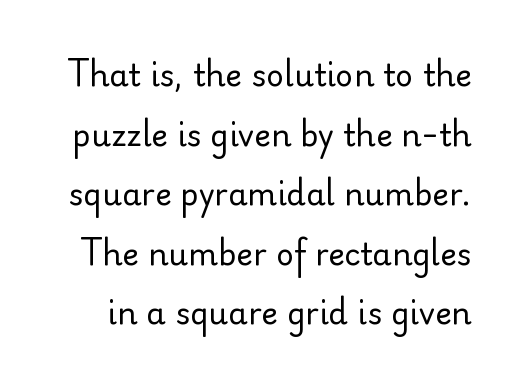
The image shows 31 px regular-weight sans-serif type, upright; set loose line spacing (1.92x), normal letter spacing, not underlined; low stroke contrast and a small x-height.
